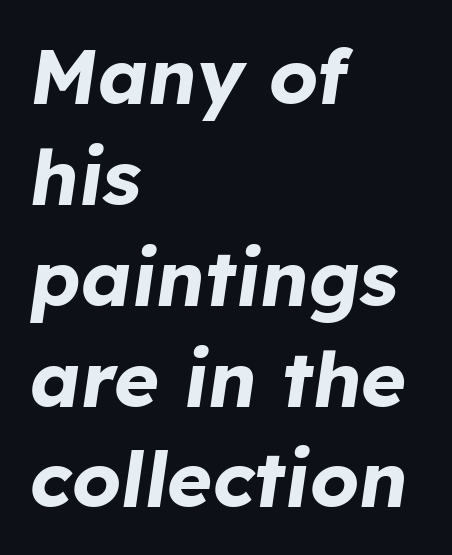
Q: Is the text bold? A: Yes.
Q: Is the text italic (slanted)? A: Yes, it leans right by about 8 degrees.
Q: Is the text underlined? A: No.
Q: How is the paragraph aligned? A: Left-aligned.
Q: Is the spacing between letters normal or unusually wide? A: Normal.
Q: Is the spacing between lines tight, normal or loose? A: Normal.
Q: Width (condensed, normal, or wide)? A: Normal.
Q: Stroke contrast? A: Low.
Q: x-height? A: Medium.
Q: Monospaced? A: No.
